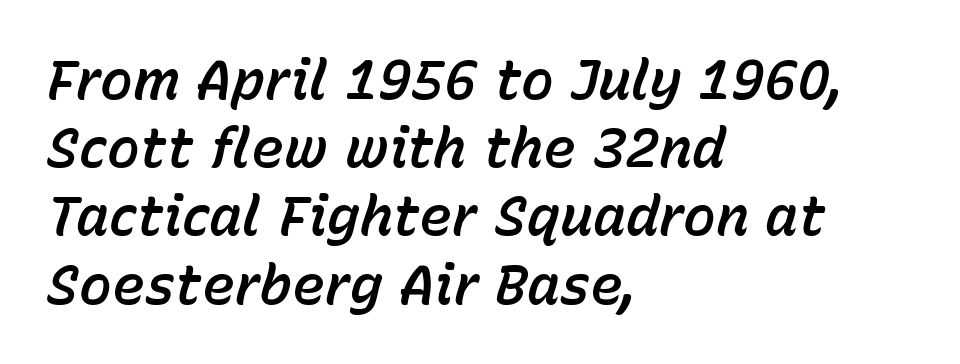
Q: Is the text italic (slanted)? A: Yes, it leans right by about 15 degrees.
Q: Is the text underlined? A: No.
Q: How is the paragraph aligned? A: Left-aligned.
Q: Is the spacing between letters normal or unusually wide? A: Normal.
Q: Width (condensed, normal, or wide)? A: Normal.
Q: Stroke contrast? A: Low.
Q: x-height? A: Medium.
Q: Monospaced? A: No.
